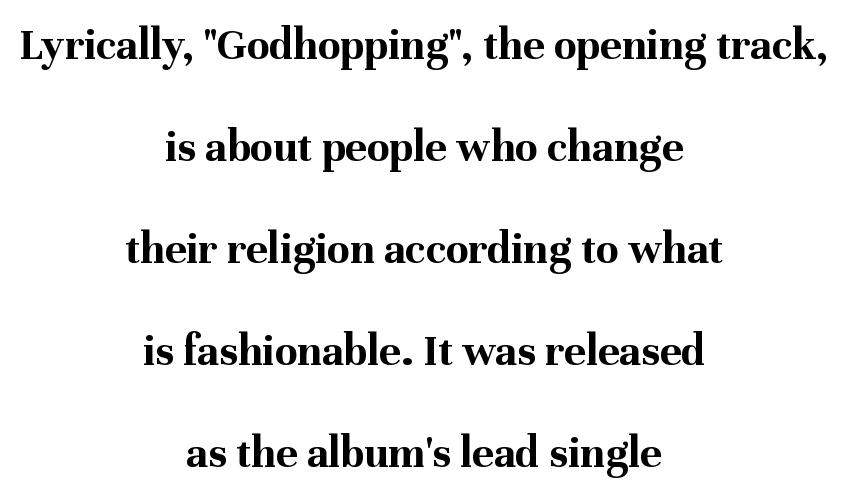
Q: Is the text bold? A: Yes.
Q: Is the text italic (slanted)? A: No, it is upright.
Q: Is the typeface a serif or a sans-serif typeface? A: Serif.
Q: Is the text underlined? A: No.
Q: How is the paragraph aligned? A: Centered.
Q: Is the spacing between letters normal or unusually wide? A: Normal.
Q: Is the spacing between lines tight, normal or loose? A: Loose.
Q: Width (condensed, normal, or wide)? A: Normal.
Q: Stroke contrast? A: Medium.
Q: x-height? A: Medium.
Q: Monospaced? A: No.
